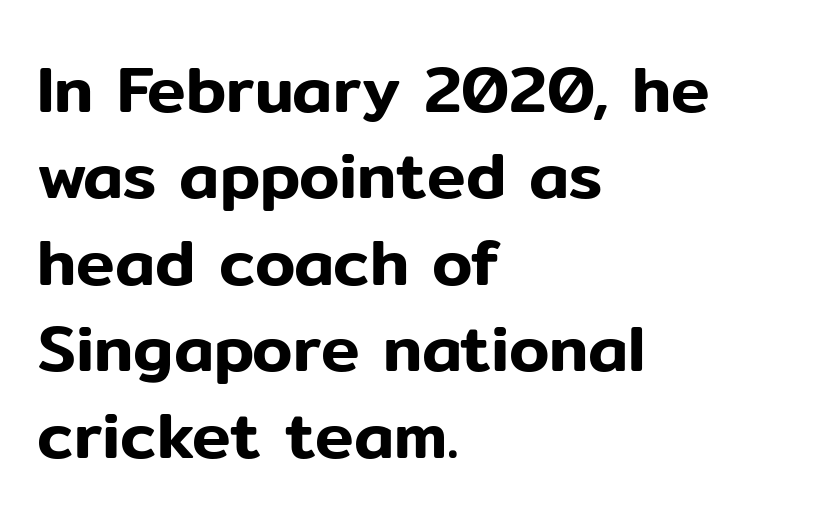
These lines are rendered in a variable-pitch font. Is the block centered? No — it sits flush against the left margin. Line spacing here is normal. Typographically, this falls in the sans-serif category. The rendering keeps characters at their native spacing. The specimen reads as upright at a glance.
